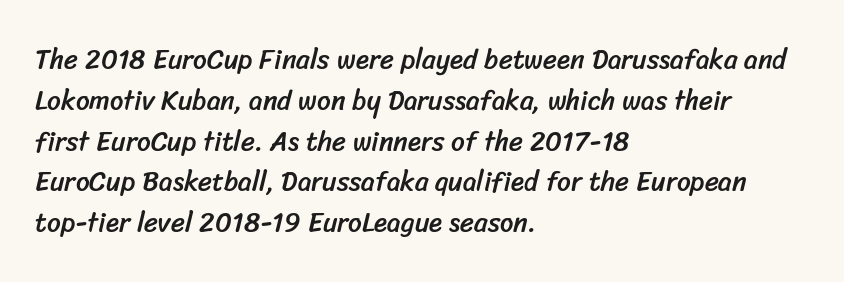
Q: Is the text underlined? A: No.
Q: How is the paragraph aligned? A: Left-aligned.
Q: Is the spacing between letters normal or unusually wide? A: Normal.
Q: Is the spacing between lines tight, normal or loose? A: Normal.
